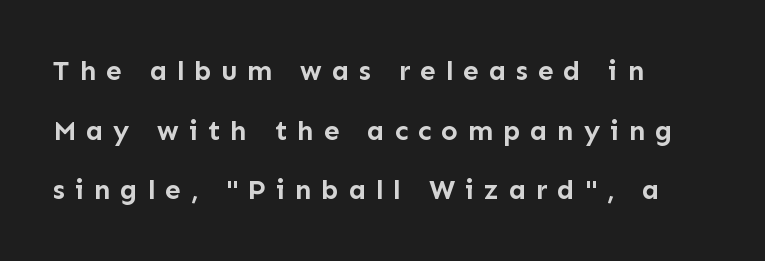
Q: Is the text bold? A: Yes.
Q: Is the text italic (slanted)? A: No, it is upright.
Q: Is the typeface a serif or a sans-serif typeface? A: Sans-serif.
Q: Is the text underlined? A: No.
Q: How is the paragraph aligned? A: Left-aligned.
Q: Is the spacing between letters normal or unusually wide? A: Unusually wide.
Q: Is the spacing between lines tight, normal or loose? A: Loose.
Q: Width (condensed, normal, or wide)? A: Normal.
Q: Stroke contrast? A: Low.
Q: x-height? A: Medium.
Q: Monospaced? A: No.
